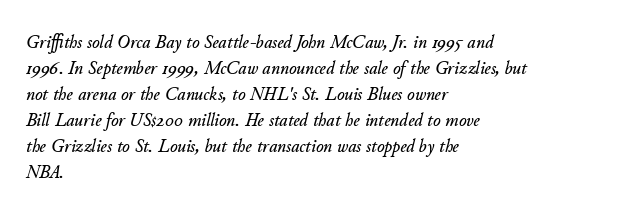
The image shows 20 px text type, italic (leaning right); set left-aligned, normal line spacing (1.3x), normal letter spacing, not underlined.
